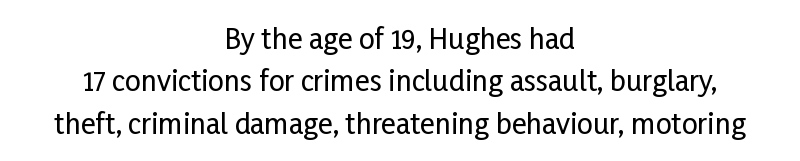
Rule under the text: the space is simply empty. Students, note that the glyphs here touch the page at normal intervals. The passage shown is typeset with a sans-serif family. This sample keeps an unexceptional amount of space between lines. A roman cut, with each character standing at attention.
